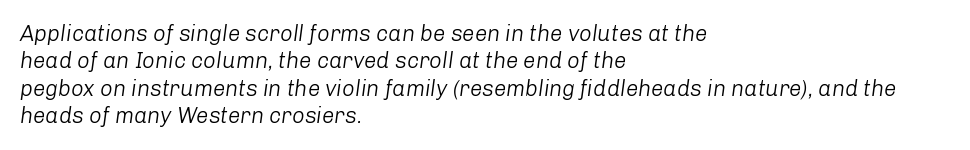
Q: Is the text bold? A: No.
Q: Is the text italic (slanted)? A: Yes, it leans right by about 8 degrees.
Q: Is the text underlined? A: No.
Q: How is the paragraph aligned? A: Left-aligned.
Q: Is the spacing between letters normal or unusually wide? A: Normal.
Q: Is the spacing between lines tight, normal or loose? A: Normal.
